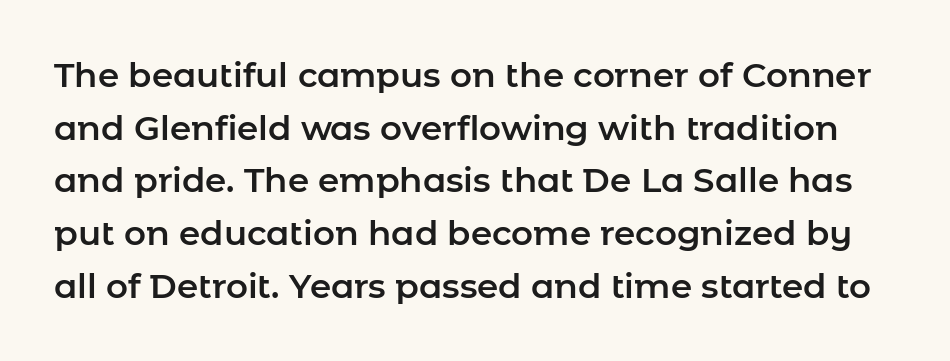
Q: Is the text italic (slanted)? A: No, it is upright.
Q: Is the typeface a serif or a sans-serif typeface? A: Sans-serif.
Q: Is the text underlined? A: No.
Q: Is the spacing between letters normal or unusually wide? A: Normal.
Q: Is the spacing between lines tight, normal or loose? A: Normal.
Q: Width (condensed, normal, or wide)? A: Normal.
Q: Stroke contrast? A: Low.
Q: x-height? A: Medium.
Q: Monospaced? A: No.
